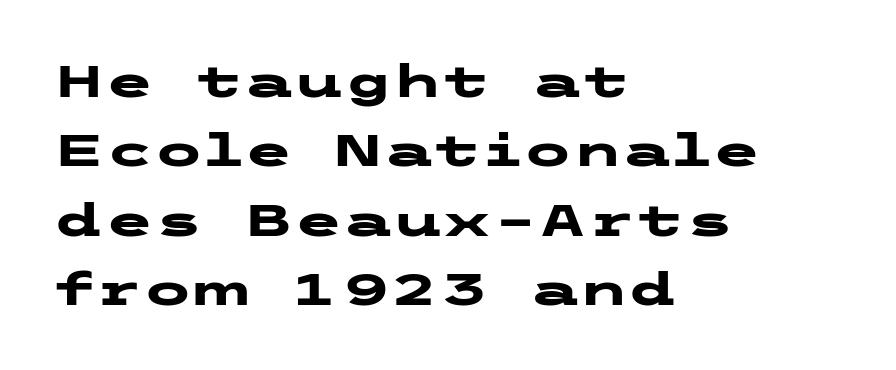
Q: Is the text bold? A: Yes.
Q: Is the text italic (slanted)? A: No, it is upright.
Q: Is the typeface a serif or a sans-serif typeface? A: Sans-serif.
Q: Is the text underlined? A: No.
Q: How is the paragraph aligned? A: Left-aligned.
Q: Is the spacing between letters normal or unusually wide? A: Normal.
Q: Is the spacing between lines tight, normal or loose? A: Normal.
Q: Width (condensed, normal, or wide)? A: Wide.
Q: Stroke contrast? A: Low.
Q: x-height? A: Medium.
